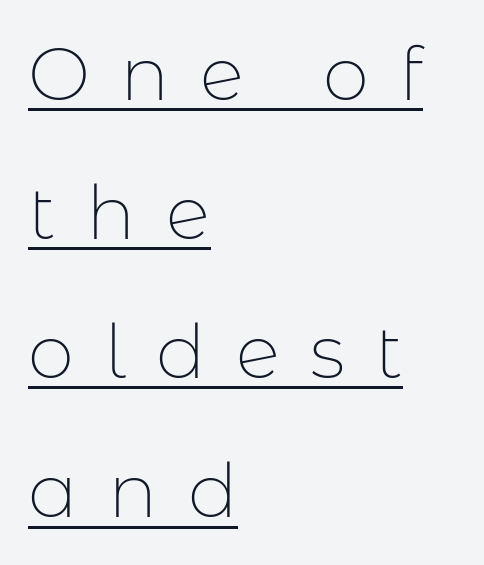
The image shows 74 px thin sans-serif type, upright; set left-aligned, line spacing 1.88x, unusually wide letter spacing (+0.41 em), underlined; low stroke contrast and a medium x-height.
